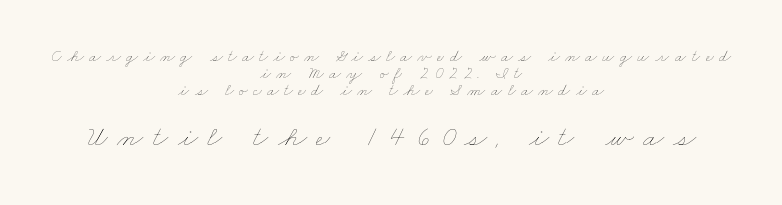
Stems here are at most as thick as an everyday book face. Alignment: centered. The rendering uses natural spacing where letterforms have individual widths. Just letters on the line, the space beneath them empty.
